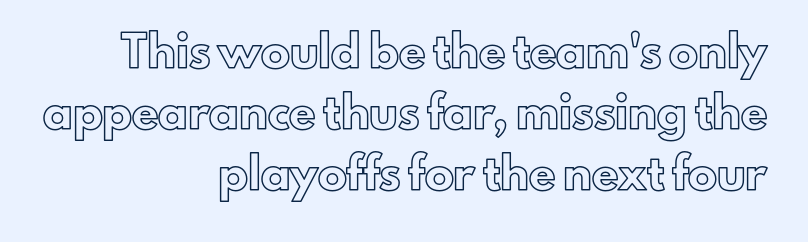
Q: Is the text italic (slanted)? A: No, it is upright.
Q: Is the text underlined? A: No.
Q: How is the paragraph aligned? A: Right-aligned.
Q: Is the spacing between letters normal or unusually wide? A: Normal.
Q: Is the spacing between lines tight, normal or loose? A: Loose.
Q: Width (condensed, normal, or wide)? A: Normal.
Q: x-height? A: Small.
Q: Monospaced? A: No.
